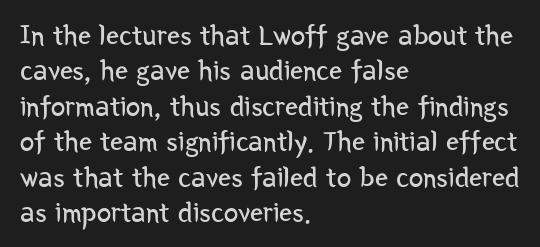
{"serif": "no", "italic": "no", "bold": "no", "weight": "regular", "width": "condensed", "stroke_contrast": "low", "x_height": "medium", "monospaced": "no", "underline": "no", "align": "left", "line_spacing_ratio": 1.22, "letter_spacing": "normal", "letter_spacing_em": 0.0, "glyph_px": 29}
